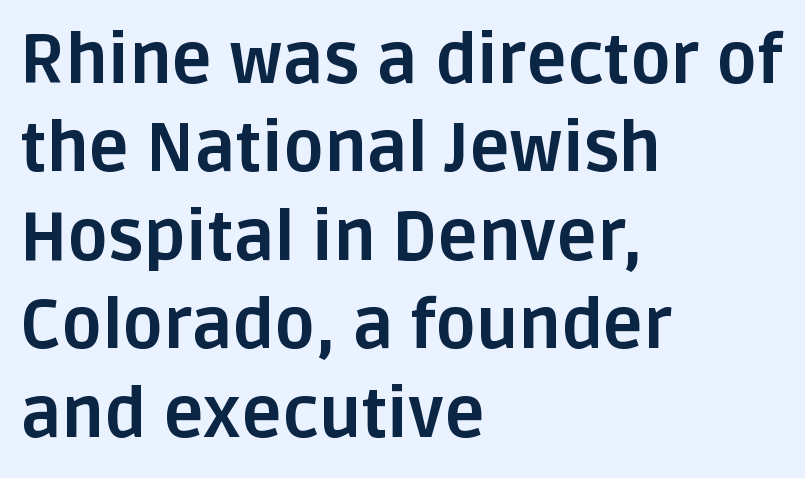
You can tell from the bare stems that sans-serif type was used. In terms of letterspacing, this is plain default setting. Proportional: the letters do not fall into vertical columns. Honestly, the row spacing looks completely unremarkable.
